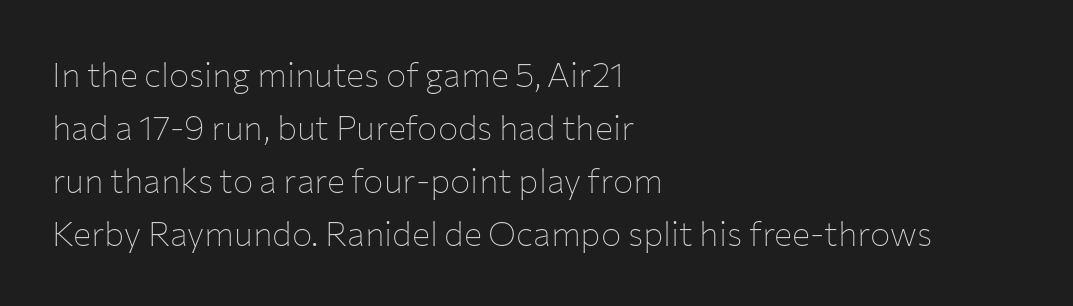
The image shows 34 px thin sans-serif type, upright; set left-aligned, normal line spacing (1.56x), normal letter spacing, not underlined; low stroke contrast and a medium x-height.
